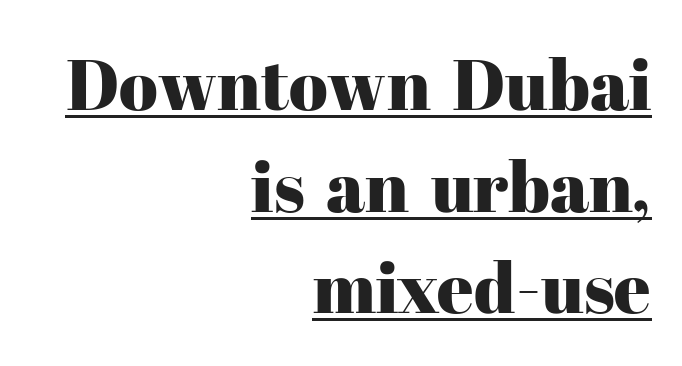
The rendering uses a moderate line-height, typical for paragraphs. Think of a printed novel: that variable character pitch is what you see here. These lines were composed using upright roman letters. Notice how the passage keeps a crisp vertical edge on the right only. The passage shown is underscored from start to finish.
